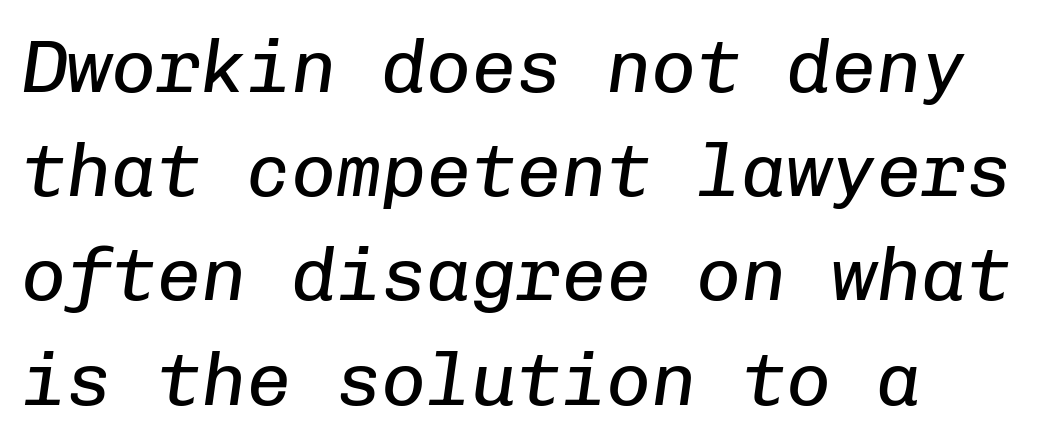
{"italic": "yes", "lean": "right", "slant_degrees": 8, "bold": "no", "weight": "regular", "width": "normal", "stroke_contrast": "low", "x_height": "medium", "monospaced": "yes", "underline": "no", "align": "left", "line_spacing": "normal", "line_spacing_ratio": 1.39, "letter_spacing": "normal", "letter_spacing_em": 0.0, "glyph_px": 75}
